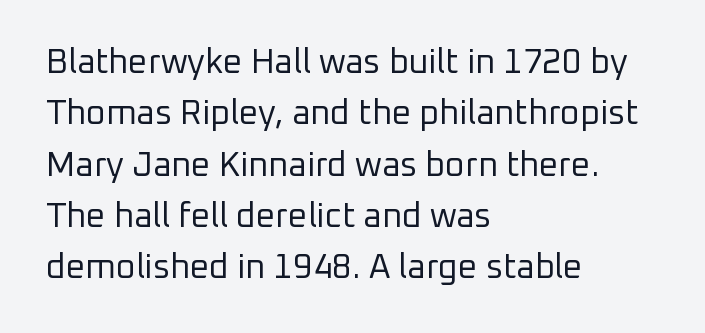
{"serif": "no", "italic": "no", "bold": "no", "weight": "regular", "width": "normal", "stroke_contrast": "low", "x_height": "medium", "monospaced": "no", "underline": "no", "align": "left", "line_spacing": "normal", "line_spacing_ratio": 1.51, "letter_spacing": "normal", "letter_spacing_em": 0.0, "glyph_px": 34}
